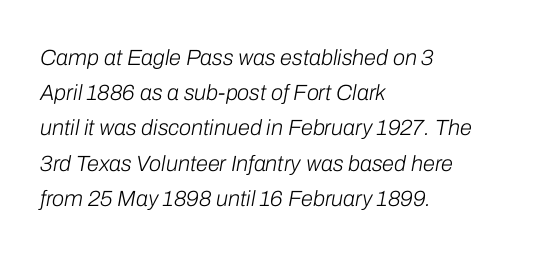
Nothing heavy about these letters — not bold at all. Compared with ordinary roman type, these characters are visibly tilted. Leftover space on each line is placed entirely after the last word. No word sits above an underline. Regular leading.
